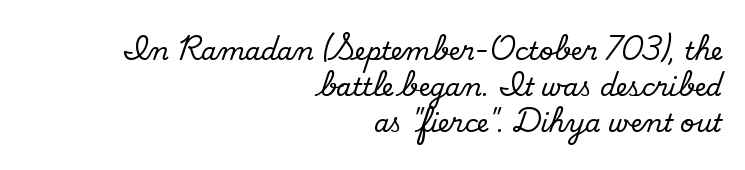
The words here are not underlined. Think standard paragraph weight, or any step lighter than that. What stands out about the letter spacing? Nothing — it is the standard amount. The leading is moderate, giving the passage an even texture. The paragraph has a hard right edge and a soft left edge.
